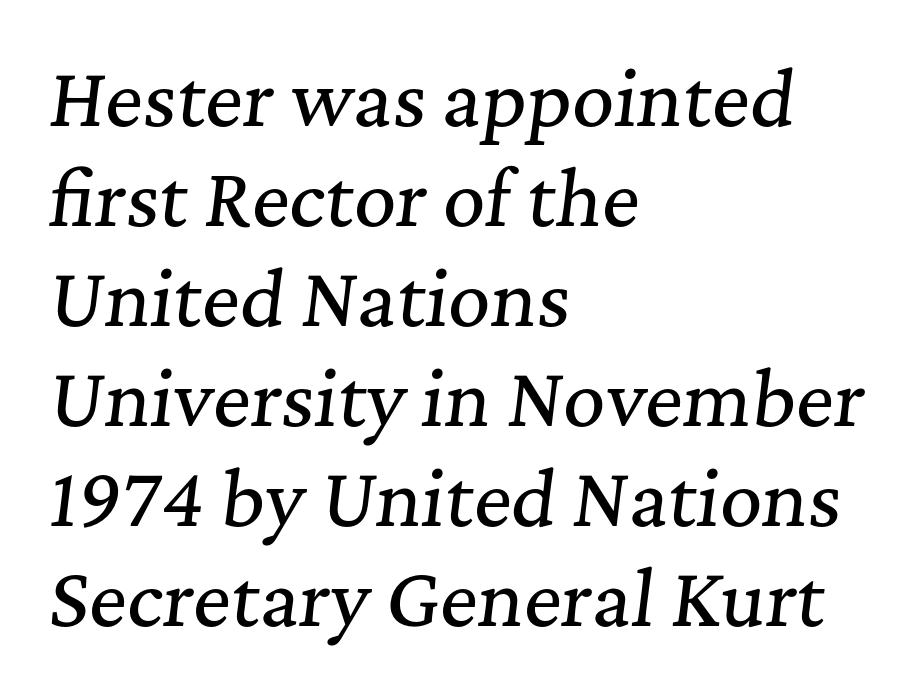
{"serif": "yes", "italic": "yes", "lean": "right", "slant_degrees": 7, "width": "normal", "stroke_contrast": "medium", "x_height": "medium", "monospaced": "no", "underline": "no", "align": "left", "line_spacing": "normal", "line_spacing_ratio": 1.37, "letter_spacing": "normal", "letter_spacing_em": 0.0, "glyph_px": 73}
